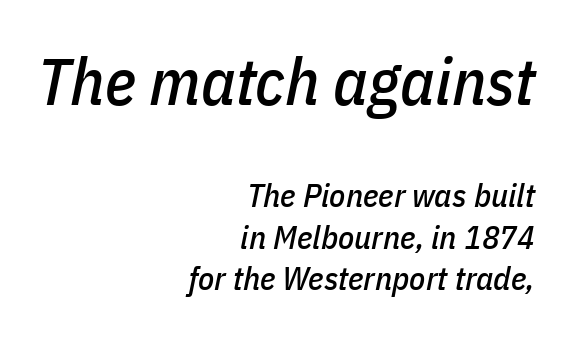
The image shows 66 px condensed type, italic (leaning right); set right-aligned, normal line spacing (1.26x), normal letter spacing, not underlined; the first (top) block is 2.0x larger; low stroke contrast and a medium x-height.
